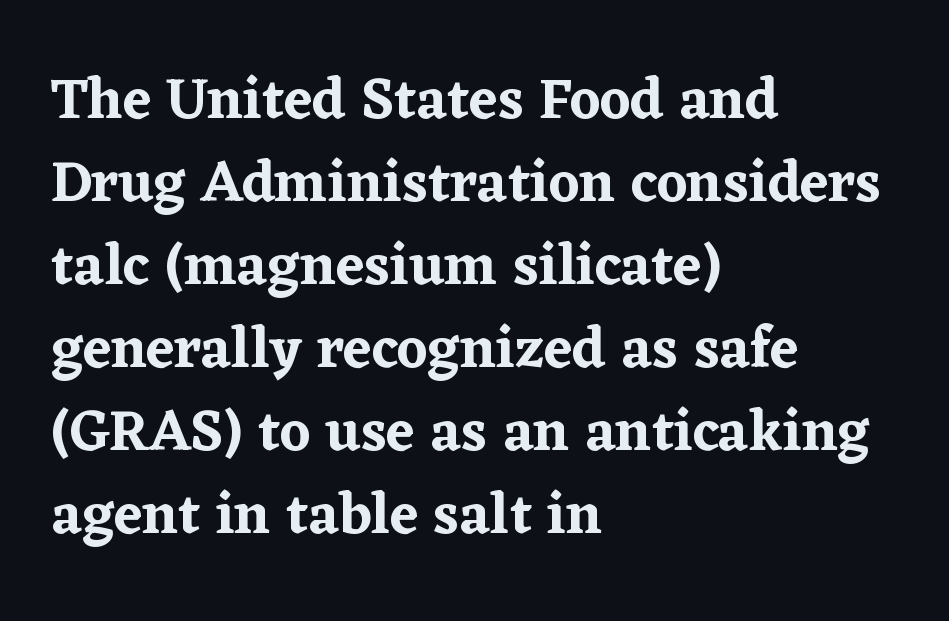
Q: Is the text italic (slanted)? A: No, it is upright.
Q: Is the typeface a serif or a sans-serif typeface? A: Serif.
Q: Is the text underlined? A: No.
Q: How is the paragraph aligned? A: Left-aligned.
Q: Is the spacing between letters normal or unusually wide? A: Normal.
Q: Is the spacing between lines tight, normal or loose? A: Normal.
Q: Width (condensed, normal, or wide)? A: Normal.
Q: Stroke contrast? A: Low.
Q: x-height? A: Medium.
Q: Monospaced? A: No.
